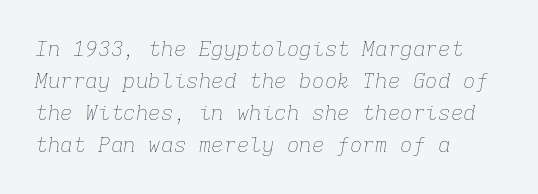
The image shows 21 px text type, italic (leaning right); set left-aligned, normal line spacing (1.53x), normal letter spacing, not underlined.
